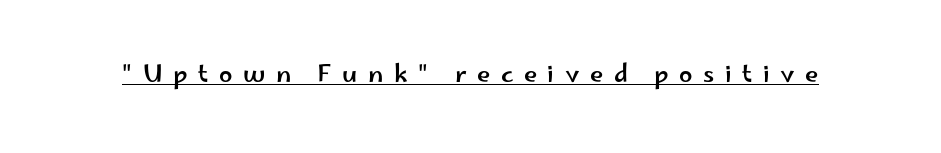
{"italic": "no", "underline": "yes", "letter_spacing": "wide", "letter_spacing_em": 0.44, "glyph_px": 24}
